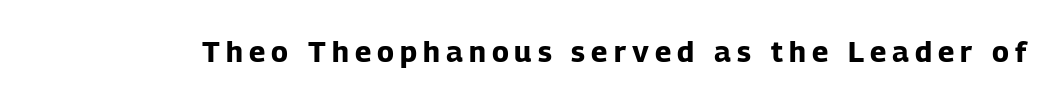
The image shows 29 px bold sans-serif type, upright; set unusually wide letter spacing (+0.21 em), not underlined; low stroke contrast and a medium x-height.
